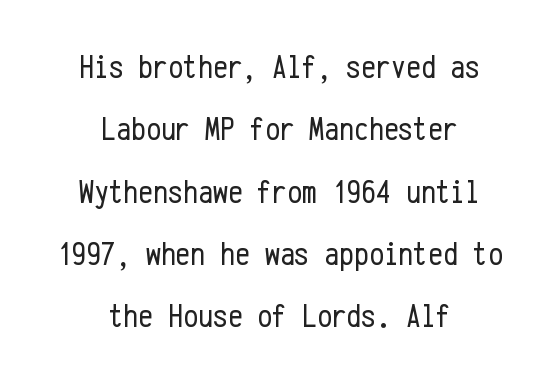
Nope, no serifs anywhere on these letters. The face looks like a standard text weight, possibly lighter. This rendering features lettering with no underline. This sample is center-justified, so both line endings float freely. You can tell it's not italic because the verticals are truly vertical.
